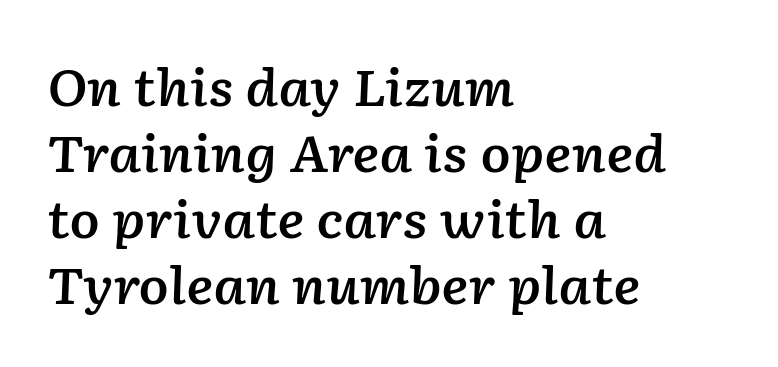
The image shows 50 px semibold type, italic (leaning right); set left-aligned, normal line spacing (1.32x), normal letter spacing, not underlined; low stroke contrast and a medium x-height.
